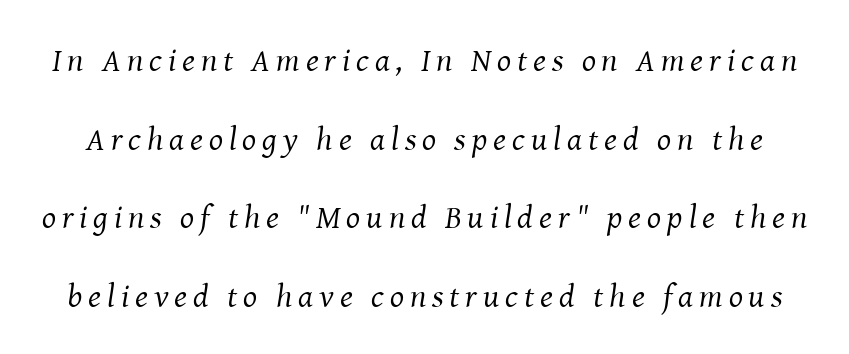
Q: Is the text bold? A: No.
Q: Is the text italic (slanted)? A: Yes, it leans right by about 8 degrees.
Q: Is the typeface a serif or a sans-serif typeface? A: Serif.
Q: Is the text underlined? A: No.
Q: Is the spacing between lines tight, normal or loose? A: Loose.
Q: Width (condensed, normal, or wide)? A: Normal.
Q: Stroke contrast? A: Medium.
Q: x-height? A: Medium.
Q: Monospaced? A: No.
